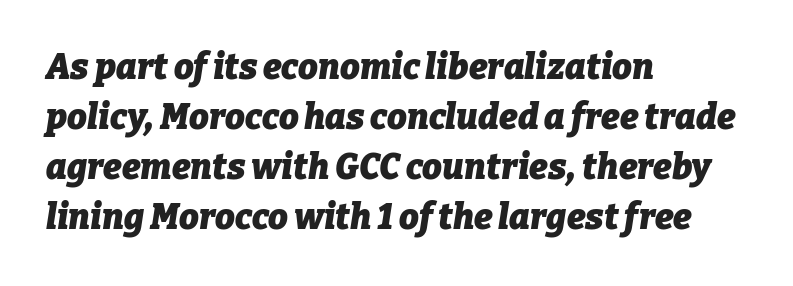
{"italic": "yes", "lean": "right", "slant_degrees": 9, "bold": "yes", "weight": "heavy", "width": "normal", "stroke_contrast": "low", "x_height": "medium", "monospaced": "no", "underline": "no", "align": "left", "line_spacing": "normal", "line_spacing_ratio": 1.43, "letter_spacing": "normal", "letter_spacing_em": 0.0, "glyph_px": 35}
